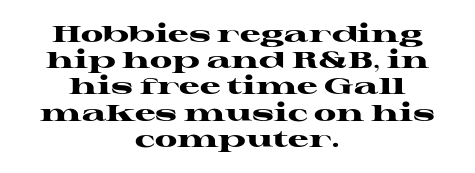
{"italic": "no", "bold": "yes", "underline": "no", "align": "center", "line_spacing": "tight", "line_spacing_ratio": 1.14, "letter_spacing": "normal", "letter_spacing_em": 0.0, "glyph_px": 23}
